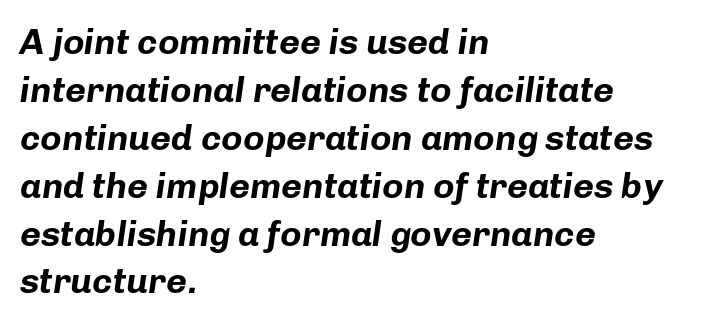
This sample uses an oblique cut, with every glyph tilted off the vertical. Evenly set lines give the paragraph a standard silhouette. The strip under each line holds only bare page. Horizontal alignment here is leftward, the default for most running prose.
